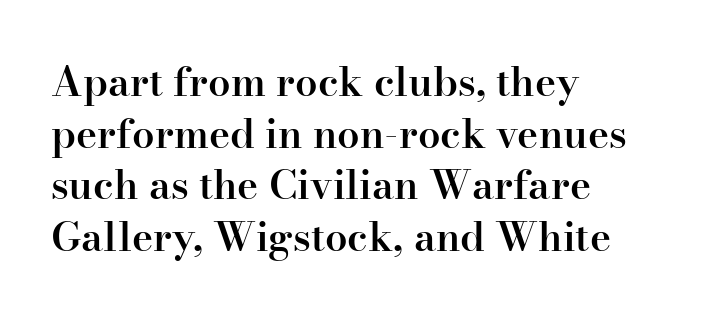
{"serif": "yes", "italic": "no", "bold": "semi", "weight": "semibold", "width": "normal", "stroke_contrast": "high", "x_height": "small", "monospaced": "no", "underline": "no", "align": "left", "line_spacing": "normal", "line_spacing_ratio": 1.29, "letter_spacing": "normal", "letter_spacing_em": 0.0, "glyph_px": 40}
